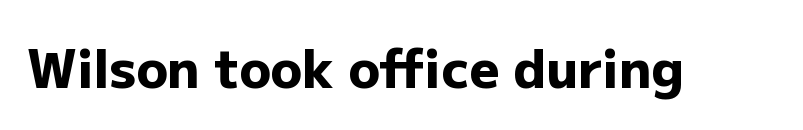
The image shows 52 px heavy sans-serif type, upright; set normal letter spacing, not underlined; low stroke contrast and a medium x-height.
